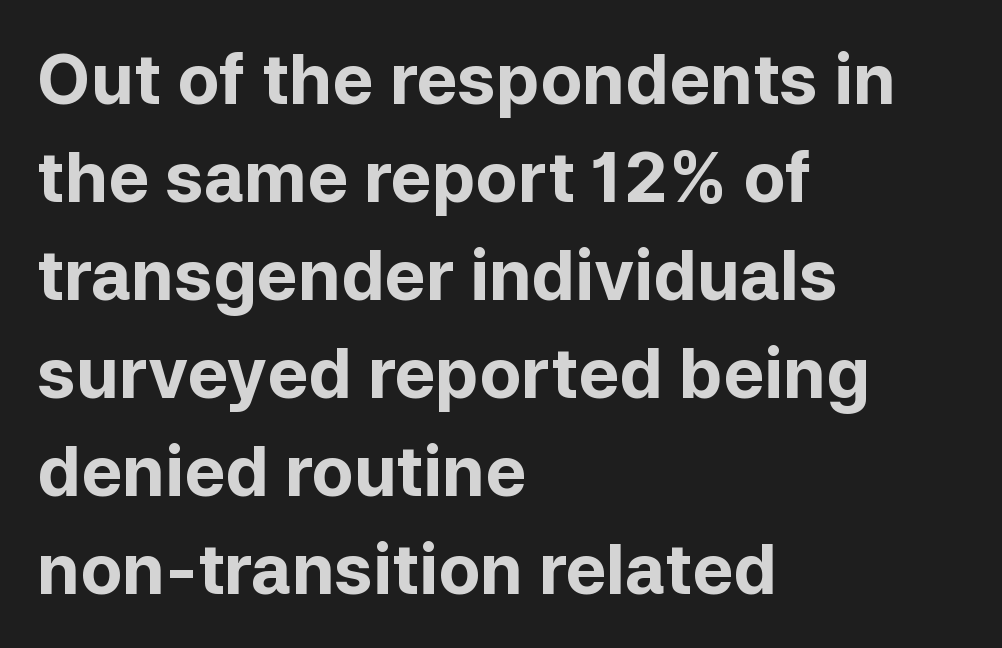
{"serif": "no", "italic": "no", "bold": "yes", "weight": "bold", "width": "normal", "stroke_contrast": "low", "x_height": "medium", "monospaced": "no", "underline": "no", "align": "left", "line_spacing": "normal", "line_spacing_ratio": 1.42, "letter_spacing": "normal", "letter_spacing_em": 0.0, "glyph_px": 69}
